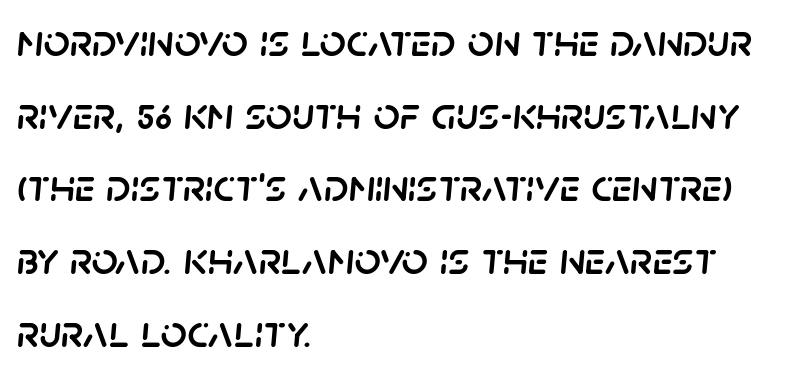
Nobody drew a line under any word here. You could call the tracking neutral — neither tight nor loose. Here the designer chose a conventional face with non-uniform glyph widths. The glyphs look as if they've been sheared to an angle.
